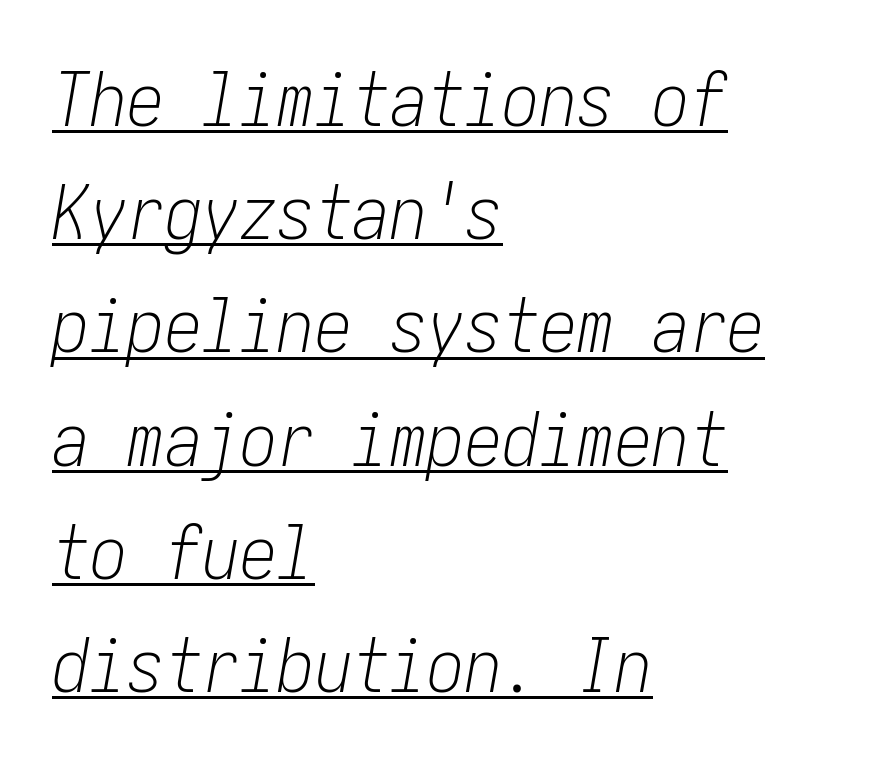
Q: Is the text bold? A: No.
Q: Is the text italic (slanted)? A: Yes, it leans right by about 10 degrees.
Q: Is the text underlined? A: Yes.
Q: How is the paragraph aligned? A: Left-aligned.
Q: Is the spacing between letters normal or unusually wide? A: Normal.
Q: Is the spacing between lines tight, normal or loose? A: Normal.
Q: Width (condensed, normal, or wide)? A: Condensed.
Q: Stroke contrast? A: Low.
Q: x-height? A: Medium.
